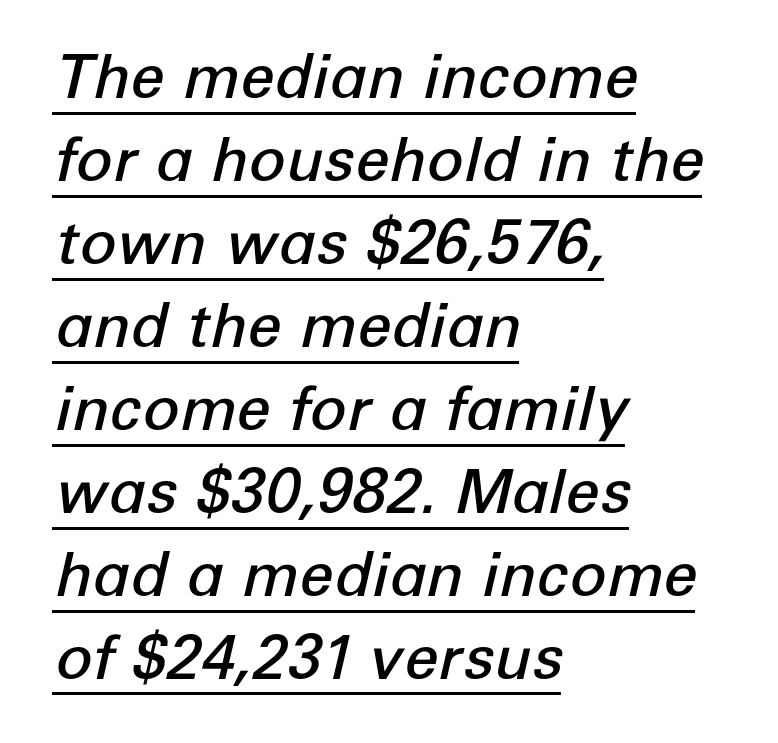
{"italic": "yes", "lean": "right", "slant_degrees": 12, "bold": "semi", "weight": "semibold", "width": "normal", "stroke_contrast": "low", "x_height": "medium", "monospaced": "no", "underline": "yes", "align": "left", "line_spacing": "normal", "line_spacing_ratio": 1.36, "letter_spacing": "normal", "letter_spacing_em": 0.0, "glyph_px": 61}
